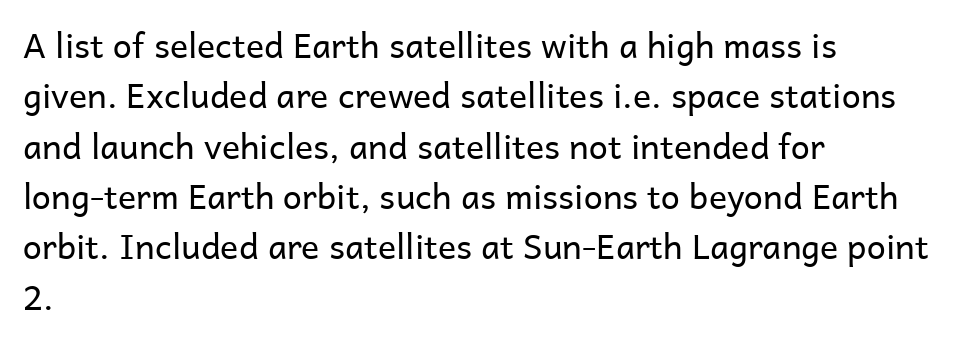
Q: Is the text bold? A: No.
Q: Is the text italic (slanted)? A: No, it is upright.
Q: Is the typeface a serif or a sans-serif typeface? A: Sans-serif.
Q: Is the text underlined? A: No.
Q: How is the paragraph aligned? A: Left-aligned.
Q: Is the spacing between letters normal or unusually wide? A: Normal.
Q: Is the spacing between lines tight, normal or loose? A: Normal.
Q: Width (condensed, normal, or wide)? A: Normal.
Q: Stroke contrast? A: Low.
Q: x-height? A: Medium.
Q: Monospaced? A: No.
